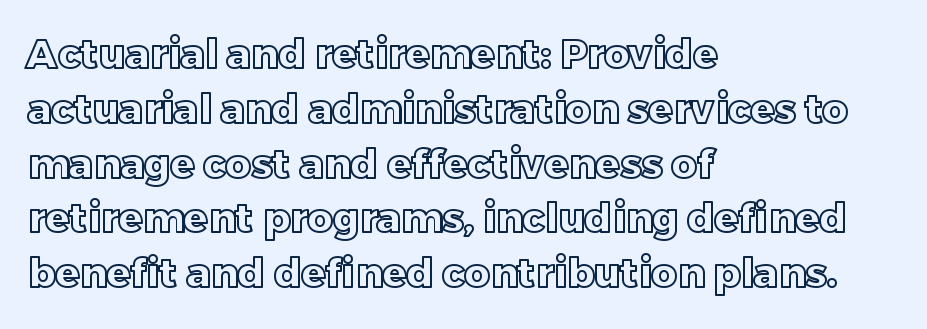
Style check: upright. The text block is weighted toward the left margin, trailing off unevenly rightward. This sample has the flowing, uneven cadence of proportional lettering. Nobody touched the tracking dial on this one. If you measured baseline to baseline, you'd find a middling distance.
